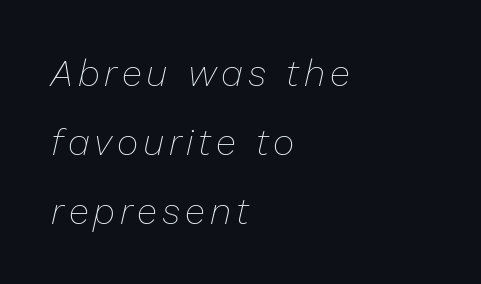
Compared with a centered layout, this one pins lines to the left instead. Caption: face not bold, strokes unweighted. Each letter keeps its own natural width here, so spacing adapts to shape. These lines were composed using italics.
